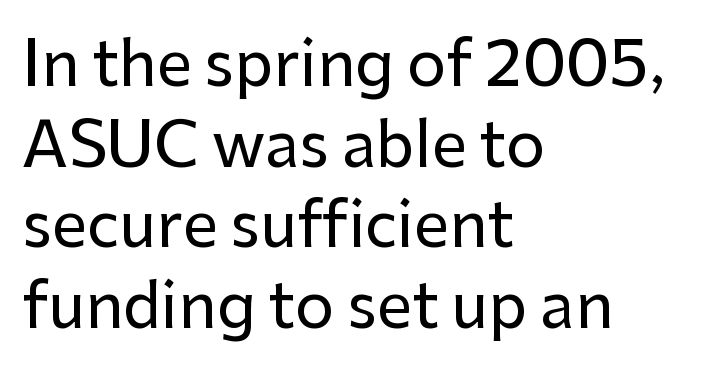
Q: Is the text italic (slanted)? A: No, it is upright.
Q: Is the typeface a serif or a sans-serif typeface? A: Sans-serif.
Q: Is the text underlined? A: No.
Q: How is the paragraph aligned? A: Left-aligned.
Q: Is the spacing between letters normal or unusually wide? A: Normal.
Q: Is the spacing between lines tight, normal or loose? A: Normal.
Q: Width (condensed, normal, or wide)? A: Normal.
Q: Stroke contrast? A: Low.
Q: x-height? A: Medium.
Q: Monospaced? A: No.
